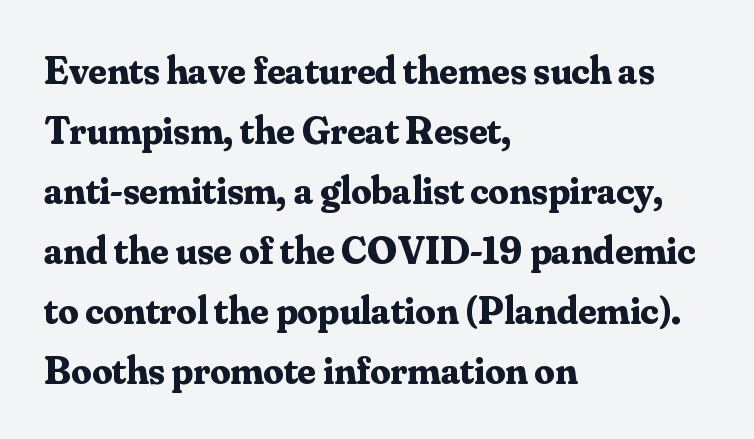
{"serif": "yes", "italic": "no", "bold": "yes", "weight": "bold", "width": "normal", "stroke_contrast": "medium", "x_height": "small", "monospaced": "no", "underline": "no", "align": "left", "line_spacing": "normal", "line_spacing_ratio": 1.5, "letter_spacing": "normal", "letter_spacing_em": 0.0, "glyph_px": 40}
